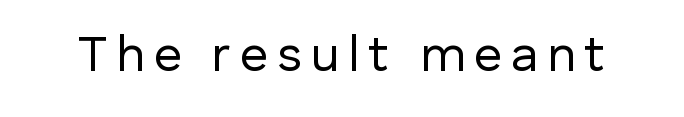
{"serif": "no", "italic": "no", "bold": "no", "weight": "regular", "width": "normal", "stroke_contrast": "low", "x_height": "medium", "monospaced": "no", "underline": "no", "glyph_px": 50}
